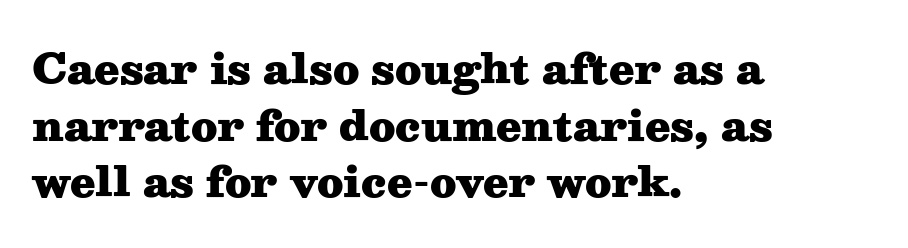
The image shows 41 px heavy, wide serif type, upright; set left-aligned, normal line spacing (1.38x), normal letter spacing, not underlined; medium stroke contrast and a medium x-height.
